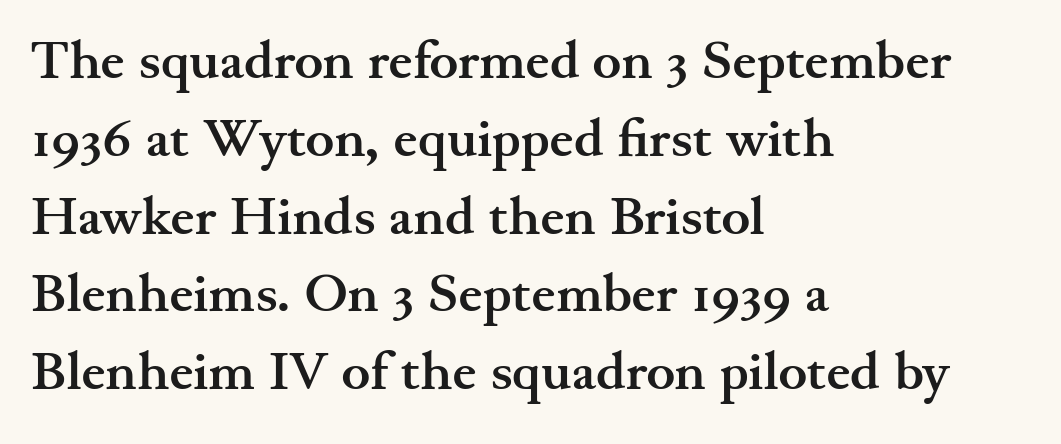
The image shows 54 px semibold, wide serif type, upright; set left-aligned, normal line spacing (1.44x), normal letter spacing, not underlined; medium stroke contrast and a small x-height.
